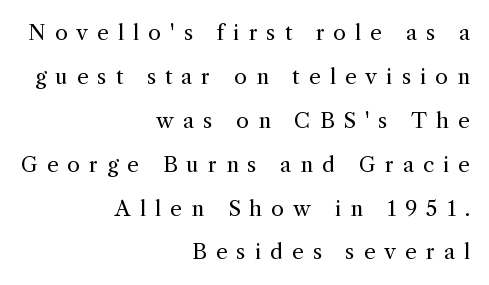
The image shows 21 px text type, upright; set right-aligned, loose line spacing (2.09x), unusually wide letter spacing (+0.43 em), not underlined.
